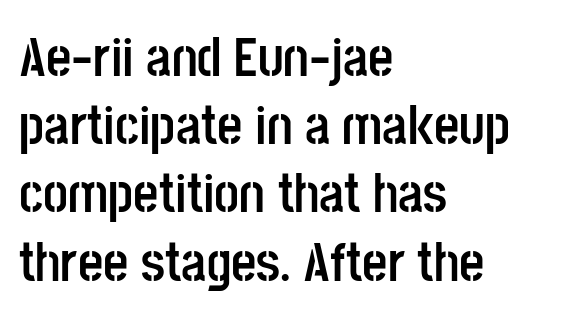
The image shows 55 px semibold, condensed sans-serif type, upright; set left-aligned, line spacing 1.24x, normal letter spacing, not underlined; low stroke contrast and a large x-height.
